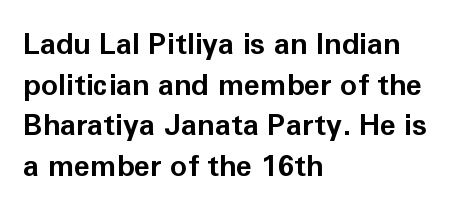
{"serif": "no", "italic": "no", "bold": "yes", "weight": "bold", "width": "normal", "stroke_contrast": "low", "x_height": "medium", "monospaced": "no", "underline": "no", "align": "left", "line_spacing": "normal", "line_spacing_ratio": 1.4, "letter_spacing": "normal", "letter_spacing_em": 0.0, "glyph_px": 29}
